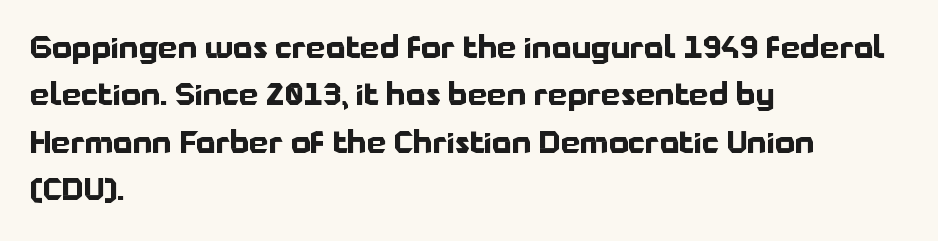
The image shows 31 px bold sans-serif type, upright; set left-aligned, normal line spacing (1.53x), normal letter spacing, not underlined; low stroke contrast and a medium x-height.
